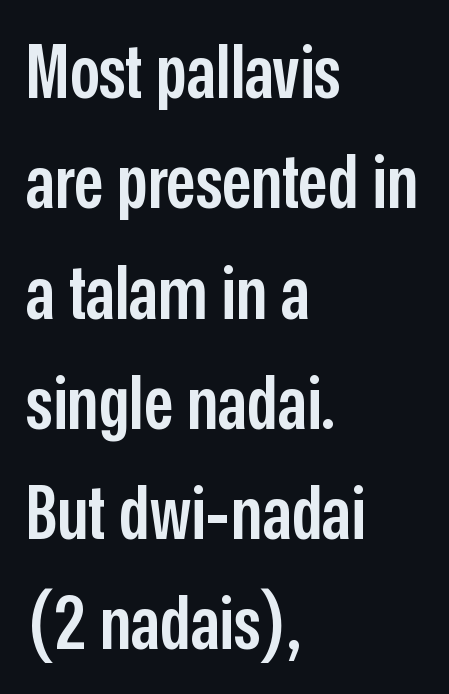
Each row of text sits above clean, open space. Do the letters lean? They stand straight. These lines sit exactly where default settings would place them. Inter-character spacing is left at the font's built-in metrics. The lines are quadded left.
